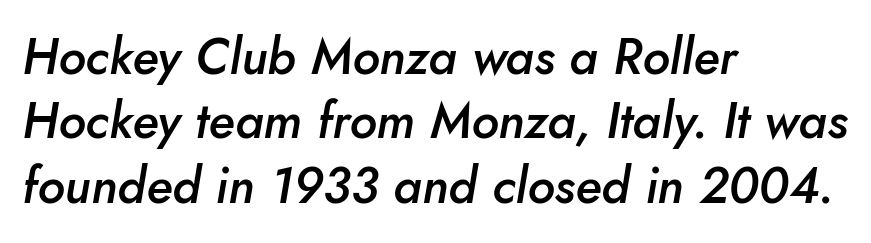
The image shows 50 px semibold type, italic (leaning right); set left-aligned, normal line spacing (1.29x), normal letter spacing, not underlined; low stroke contrast and a small x-height.
